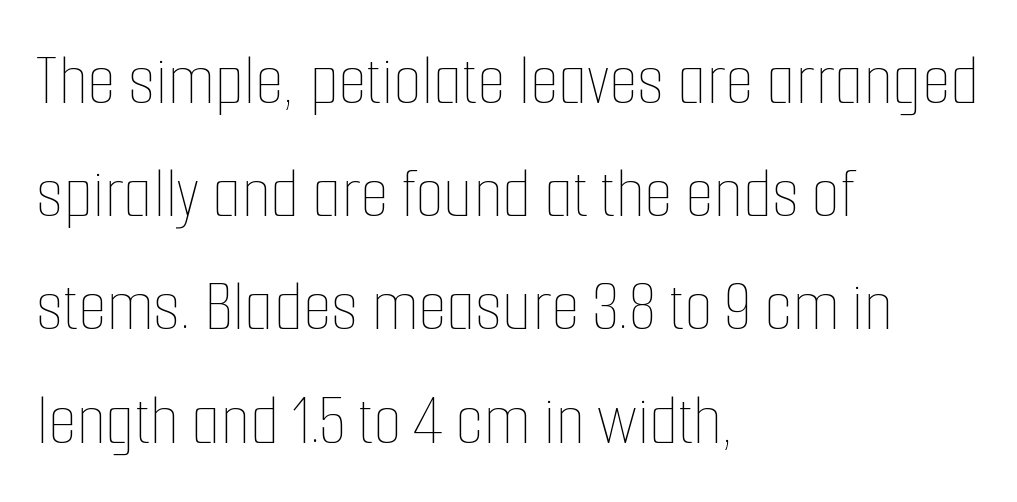
Q: Is the text bold? A: No.
Q: Is the text italic (slanted)? A: No, it is upright.
Q: Is the text underlined? A: No.
Q: How is the paragraph aligned? A: Left-aligned.
Q: Is the spacing between letters normal or unusually wide? A: Normal.
Q: Is the spacing between lines tight, normal or loose? A: Normal.
Q: Width (condensed, normal, or wide)? A: Condensed.
Q: Stroke contrast? A: Low.
Q: x-height? A: Medium.
Q: Monospaced? A: No.
